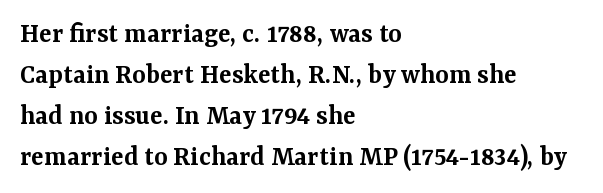
The font family rendered here belongs to the serif group. Successive baselines arrive at the customary interval. Weight: semibold (demi). Default kerning and tracking; the words read as compact shapes.
